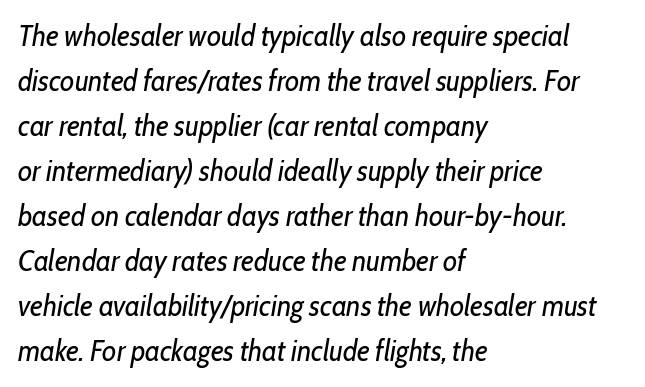
Successive baselines arrive at the customary interval. Varying glyph widths throughout — classic text-font behaviour. Observe the ordinary spacing: letters are neighbours, not strangers. The compositor pushed each line to the left boundary.
